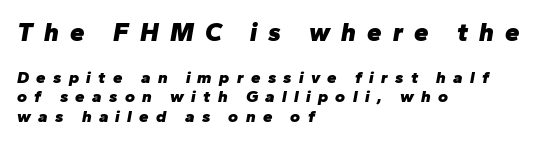
The image shows 26 px bold type, italic (leaning right); set left-aligned, tight line spacing (1.13x), unusually wide letter spacing (+0.43 em), not underlined; the first (top) block is 1.53x larger.
